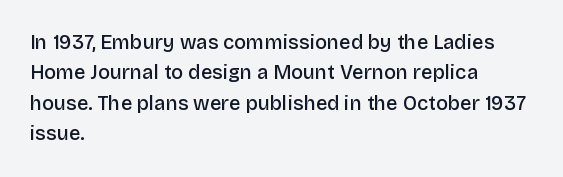
Q: Is the text bold? A: Semi-bold.
Q: Is the text italic (slanted)? A: No, it is upright.
Q: Is the text underlined? A: No.
Q: How is the paragraph aligned? A: Left-aligned.
Q: Is the spacing between letters normal or unusually wide? A: Normal.
Q: Is the spacing between lines tight, normal or loose? A: Normal.
